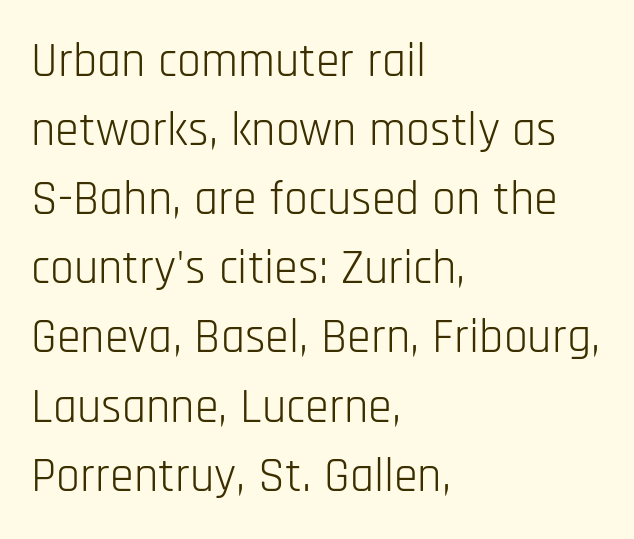
{"serif": "no", "italic": "no", "bold": "no", "weight": "light", "width": "condensed", "stroke_contrast": "low", "x_height": "large", "monospaced": "no", "underline": "no", "align": "left", "line_spacing": "normal", "line_spacing_ratio": 1.44, "letter_spacing": "normal", "letter_spacing_em": 0.0, "glyph_px": 48}
